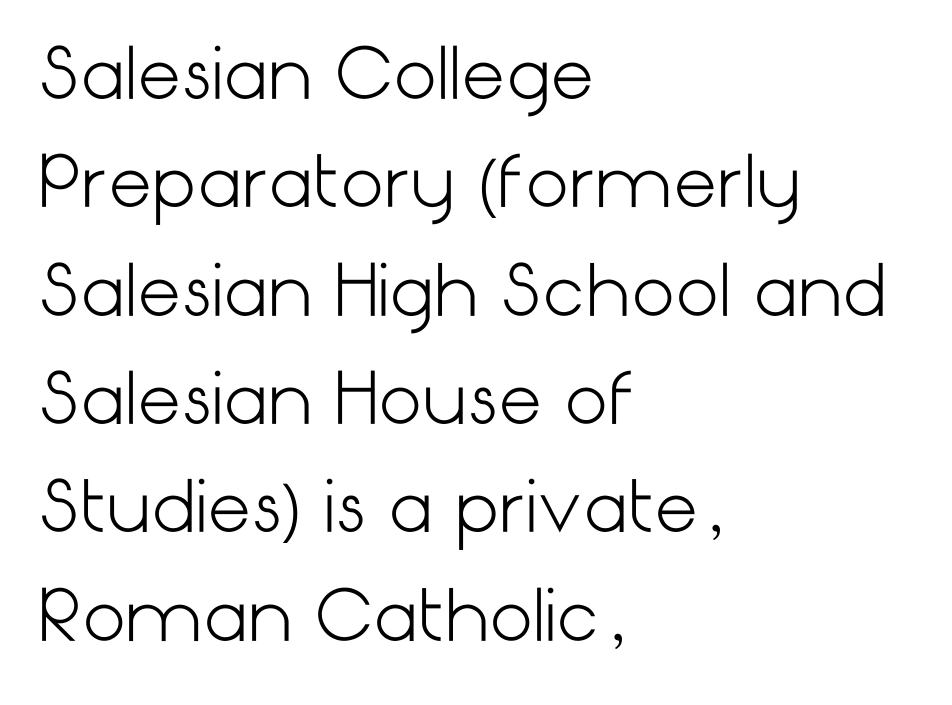
Stroke terminals: plain, sans-serif. The letters stand upright; this is a roman face. The letters look calm and open, with moderate or lighter stems. Compared with typical paragraphs, the rows here are spaced about the same. The lines are quadded left. Only glyphs here, with clear space below each row.
